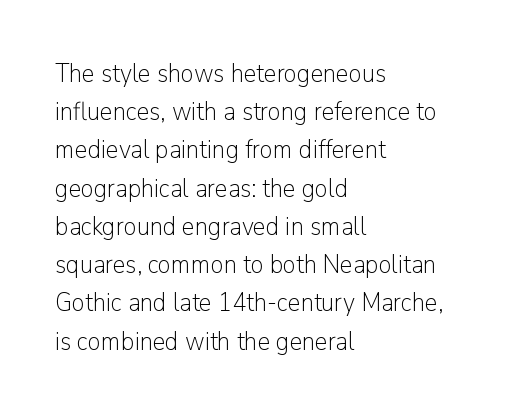
Q: Is the text bold? A: No.
Q: Is the text italic (slanted)? A: No, it is upright.
Q: Is the text underlined? A: No.
Q: How is the paragraph aligned? A: Left-aligned.
Q: Is the spacing between letters normal or unusually wide? A: Normal.
Q: Is the spacing between lines tight, normal or loose? A: Normal.
